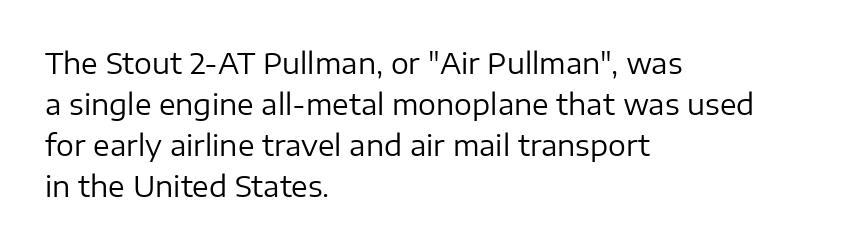
The image shows 28 px regular-weight sans-serif type, upright; set left-aligned, normal line spacing (1.47x), normal letter spacing, not underlined; low stroke contrast and a medium x-height.
